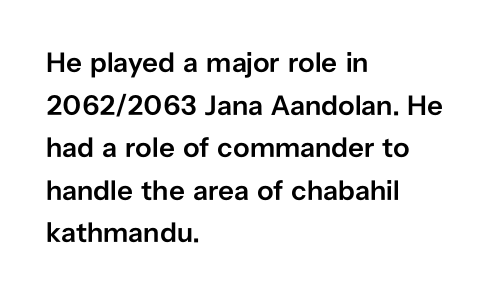
This is sans-serif lettering, the kind often seen on screens and signage. A roman cut, with each character standing at attention. Clear beneath every line of the passage. Semibold letterforms, between regular and bold. The passage shown is typed in a proportional face where columns would drift.
